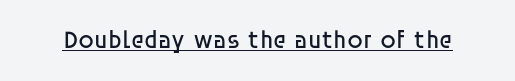
{"italic": "no", "bold": "no", "underline": "yes", "letter_spacing": "normal", "letter_spacing_em": 0.0, "glyph_px": 25}
